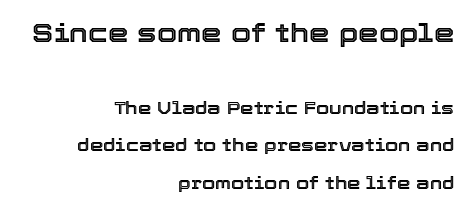
Does the copy run flush right? Yes — the right margin is perfectly even. Upright lettering throughout. Words float on clear page, feet unadorned. Larger block? The one above; the one below is distinctly smaller. The vertical gap from one line to the next is large.
